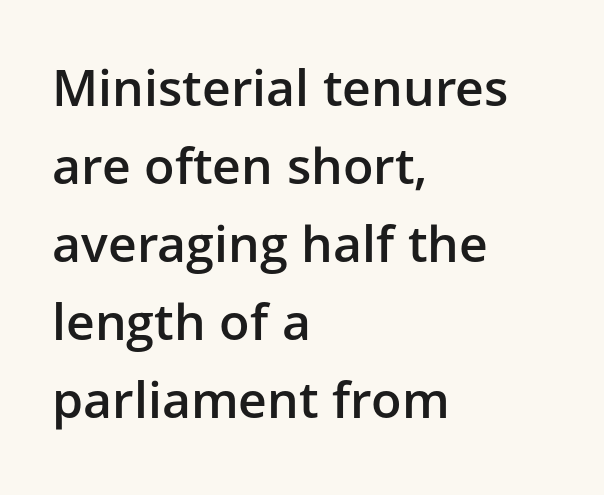
The image shows 50 px semibold sans-serif type, upright; set left-aligned, normal line spacing (1.56x), normal letter spacing, not underlined; low stroke contrast and a medium x-height.
